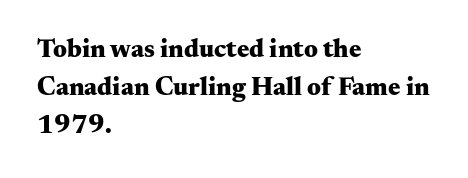
{"italic": "no", "bold": "yes", "underline": "no", "align": "left", "line_spacing": "normal", "line_spacing_ratio": 1.47, "letter_spacing": "normal", "letter_spacing_em": 0.0, "glyph_px": 26}
